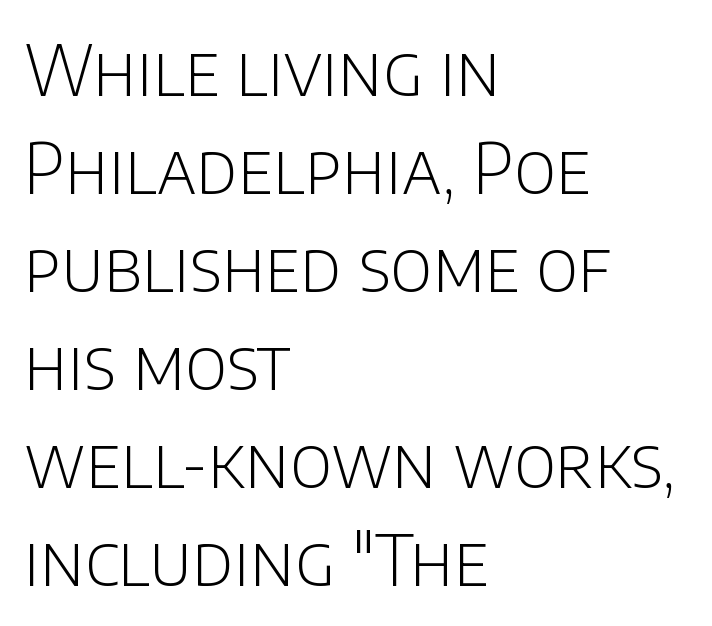
{"serif": "no", "italic": "no", "bold": "no", "weight": "light", "width": "normal", "stroke_contrast": "low", "x_height": "large", "monospaced": "no", "underline": "no", "align": "left", "line_spacing": "normal", "line_spacing_ratio": 1.42, "letter_spacing": "normal", "letter_spacing_em": 0.0, "glyph_px": 69}
